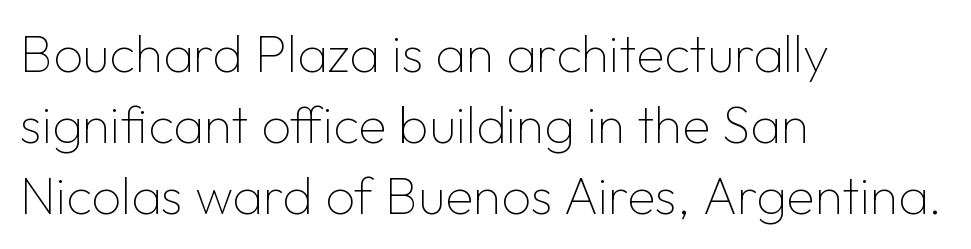
Unlike a traditional serif, this face leaves its strokes unadorned. Varying glyph widths throughout — classic text-font behaviour. Ordinary non-slanted type is in use. The passage is arranged the way most books set body copy — flush left. Baseline-to-baseline distance is the conventional proportion of letter height. The passage shown is not underscored anywhere.
